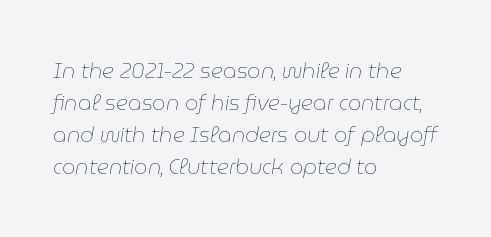
The image shows 21 px text type, italic (leaning right); set left-aligned, normal line spacing (1.52x), normal letter spacing, not underlined.
